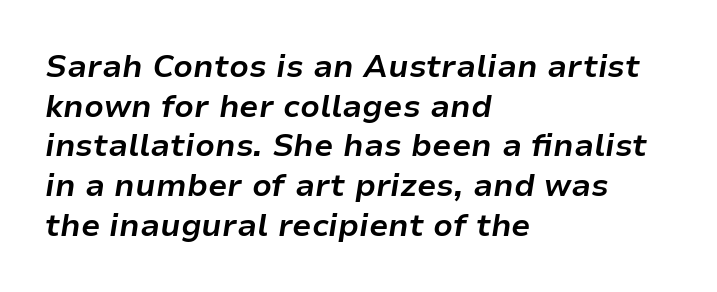
Quick note: interline space is typical. Which margin do the lines hug? The left one — the right edge is uneven. The passage shown has conventional tracking throughout. On the weight axis this lands at bold, roughly 700.
